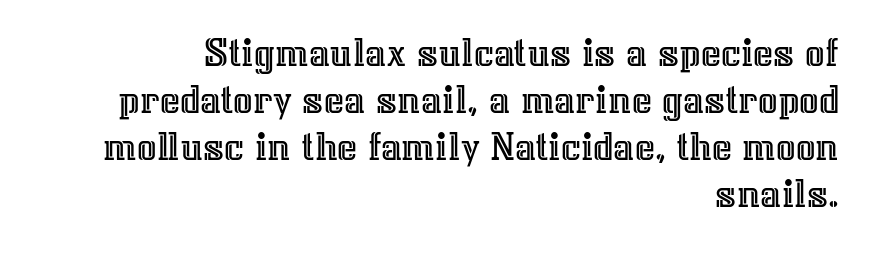
{"italic": "no", "width": "normal", "x_height": "medium", "monospaced": "no", "underline": "no", "align": "right", "line_spacing": "tight", "line_spacing_ratio": 1.09, "letter_spacing": "normal", "letter_spacing_em": 0.0, "glyph_px": 43}
